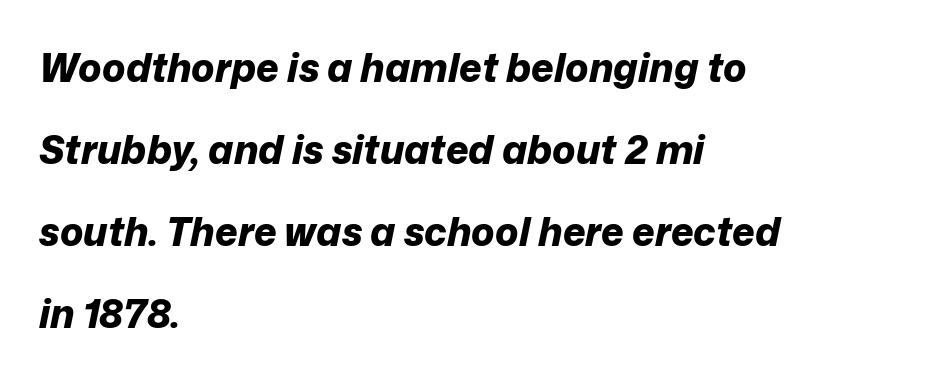
The image shows 39 px bold type, italic (leaning right); set left-aligned, loose line spacing (2.1x), normal letter spacing, not underlined; low stroke contrast and a medium x-height.
